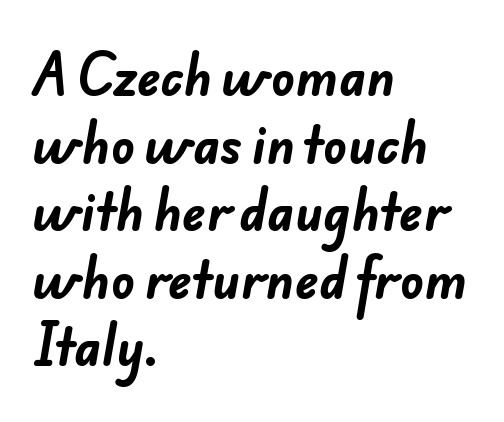
Q: Is the text bold? A: Yes.
Q: Is the typeface a serif or a sans-serif typeface? A: Sans-serif.
Q: Is the text underlined? A: No.
Q: How is the paragraph aligned? A: Left-aligned.
Q: Is the spacing between letters normal or unusually wide? A: Normal.
Q: Is the spacing between lines tight, normal or loose? A: Normal.
Q: Width (condensed, normal, or wide)? A: Normal.
Q: Stroke contrast? A: Low.
Q: x-height? A: Small.
Q: Monospaced? A: No.
